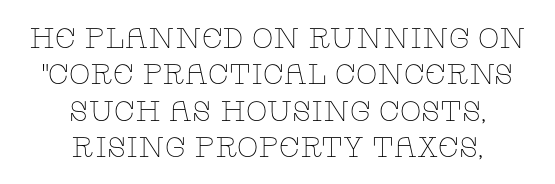
The image shows 28 px thin, wide serif type, upright; set centered, normal line spacing (1.3x), normal letter spacing, not underlined; low stroke contrast and a large x-height.
